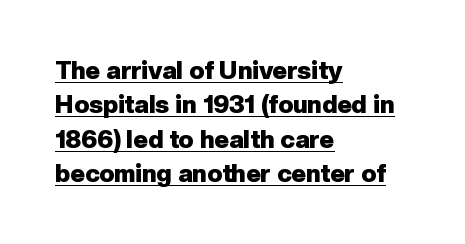
The face used here is rendered with its standard letterfit. Teacher's note: observe the even left margin — that is flush-left alignment. The passage shown is underscored from start to finish. This is heavy type, rendered in bold.
